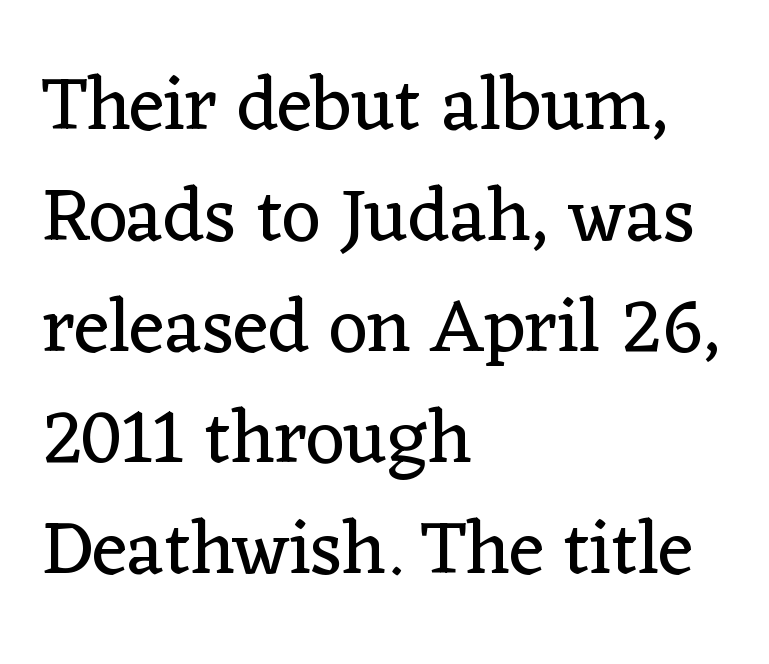
The image shows 76 px regular-weight serif type, upright; set left-aligned, normal line spacing (1.46x), normal letter spacing, not underlined; low stroke contrast and a medium x-height.
